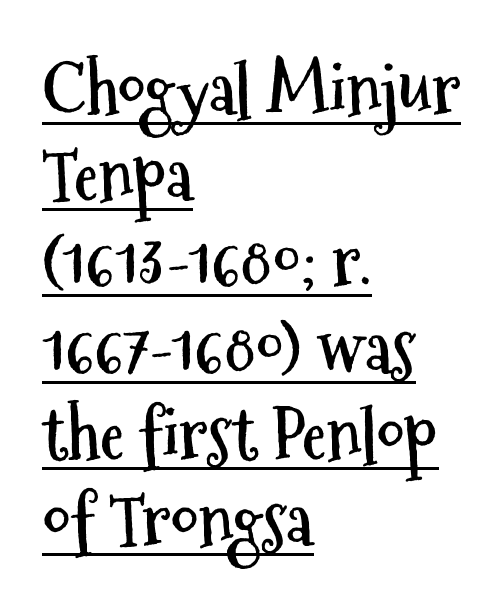
{"serif": "no", "italic": "no", "bold": "yes", "weight": "semibold", "width": "condensed", "stroke_contrast": "medium", "x_height": "medium", "monospaced": "no", "underline": "yes", "align": "left", "line_spacing": "normal", "line_spacing_ratio": 1.25, "letter_spacing": "normal", "letter_spacing_em": 0.0, "glyph_px": 69}
